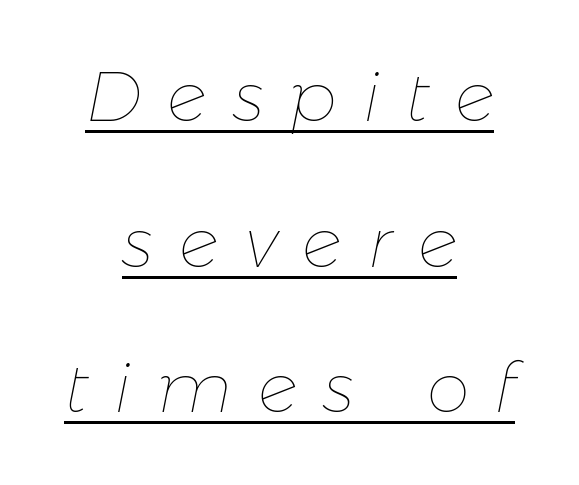
The characters are drawn with everyday or finer stroke widths. This sample carries an underscore along the baseline area. This sample has the flowing, uneven cadence of proportional lettering. Between one letter and the next there's a generous, obvious gap. Compared with typical paragraphs, the rows here are farther apart.
